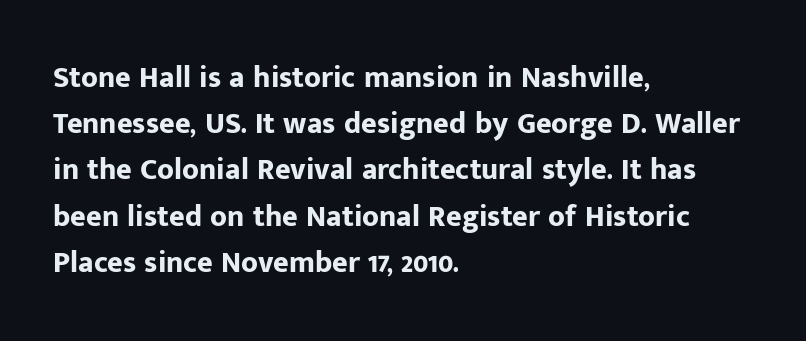
Q: Is the text bold? A: Yes.
Q: Is the text italic (slanted)? A: No, it is upright.
Q: Is the typeface a serif or a sans-serif typeface? A: Sans-serif.
Q: Is the text underlined? A: No.
Q: How is the paragraph aligned? A: Left-aligned.
Q: Is the spacing between letters normal or unusually wide? A: Normal.
Q: Is the spacing between lines tight, normal or loose? A: Normal.
Q: Width (condensed, normal, or wide)? A: Normal.
Q: Stroke contrast? A: Low.
Q: x-height? A: Medium.
Q: Monospaced? A: No.
